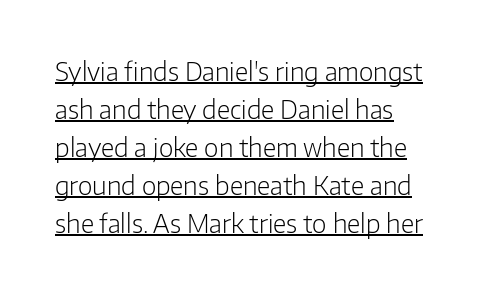
The image shows 25 px text type, upright; set normal line spacing (1.52x), normal letter spacing, underlined.
